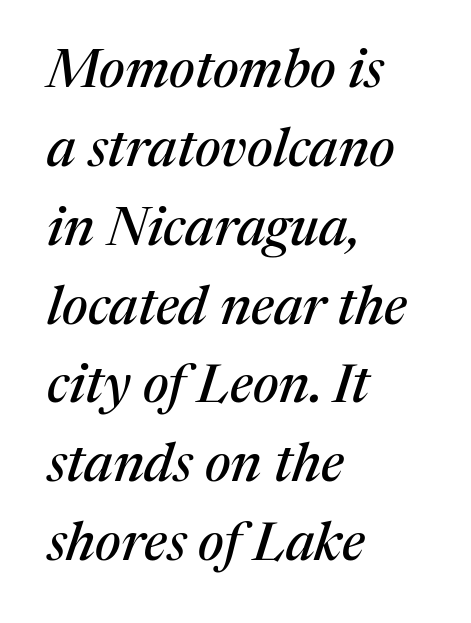
{"serif": "yes", "italic": "yes", "lean": "right", "slant_degrees": 17, "width": "normal", "stroke_contrast": "medium", "x_height": "medium", "monospaced": "no", "underline": "no", "align": "left", "line_spacing": "normal", "line_spacing_ratio": 1.46, "letter_spacing": "normal", "letter_spacing_em": 0.0, "glyph_px": 54}
